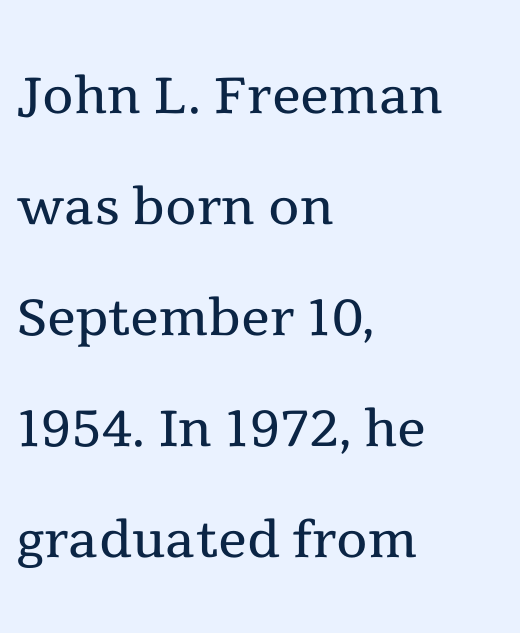
Q: Is the text bold? A: No.
Q: Is the text italic (slanted)? A: No, it is upright.
Q: Is the typeface a serif or a sans-serif typeface? A: Serif.
Q: Is the text underlined? A: No.
Q: How is the paragraph aligned? A: Left-aligned.
Q: Is the spacing between letters normal or unusually wide? A: Normal.
Q: Is the spacing between lines tight, normal or loose? A: Normal.
Q: Width (condensed, normal, or wide)? A: Normal.
Q: x-height? A: Medium.
Q: Monospaced? A: No.
